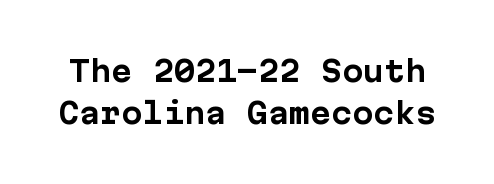
Q: Is the text bold? A: Yes.
Q: Is the text italic (slanted)? A: No, it is upright.
Q: Is the typeface a serif or a sans-serif typeface? A: Sans-serif.
Q: Is the text underlined? A: No.
Q: Is the spacing between letters normal or unusually wide? A: Normal.
Q: Is the spacing between lines tight, normal or loose? A: Normal.
Q: Width (condensed, normal, or wide)? A: Normal.
Q: Stroke contrast? A: Low.
Q: x-height? A: Medium.
